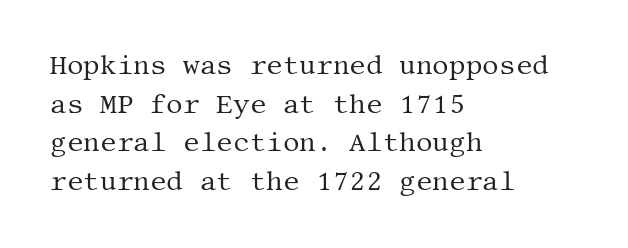
{"italic": "no", "bold": "no", "underline": "no", "align": "left", "line_spacing": "normal", "line_spacing_ratio": 1.49, "letter_spacing": "normal", "letter_spacing_em": 0.0, "glyph_px": 26}
